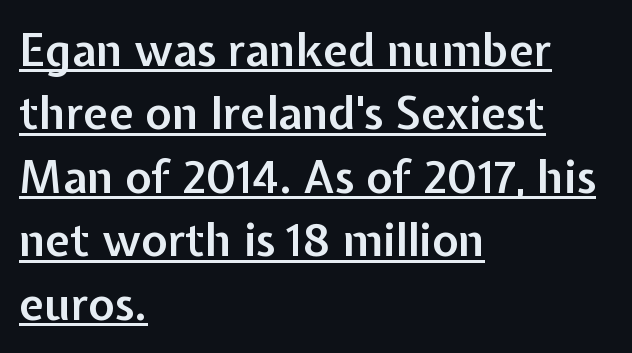
The image shows 45 px semibold sans-serif type, upright; set left-aligned, normal line spacing (1.41x), normal letter spacing, underlined; low stroke contrast and a medium x-height.
